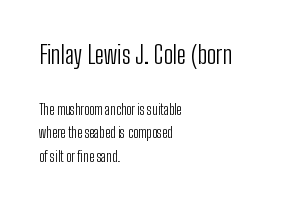
Q: Is the text bold? A: No.
Q: Is the text italic (slanted)? A: No, it is upright.
Q: Is the text underlined? A: No.
Q: How is the paragraph aligned? A: Left-aligned.
Q: Is the spacing between letters normal or unusually wide? A: Normal.
Q: Is the spacing between lines tight, normal or loose? A: Normal.
Q: Which block of text is set in a larger size, the first (top) or the second (bottom)? A: The first (top) one.
